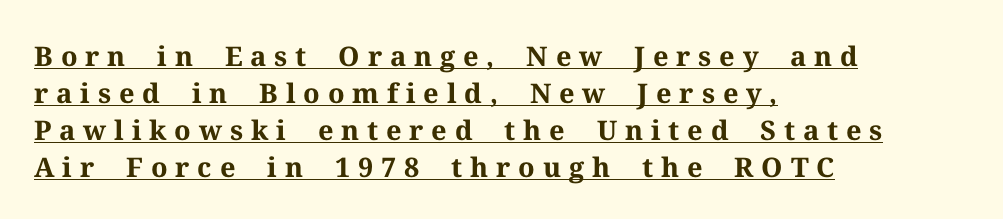
The image shows 27 px bold type, upright; set left-aligned, normal line spacing (1.37x), unusually wide letter spacing (+0.29 em), underlined.
